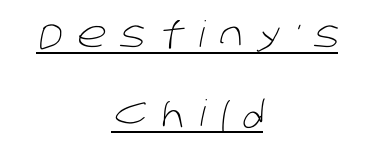
Q: Is the text bold? A: No.
Q: Is the typeface a serif or a sans-serif typeface? A: Sans-serif.
Q: Is the text underlined? A: Yes.
Q: How is the paragraph aligned? A: Centered.
Q: Is the spacing between letters normal or unusually wide? A: Unusually wide.
Q: Is the spacing between lines tight, normal or loose? A: Loose.
Q: Width (condensed, normal, or wide)? A: Normal.
Q: Stroke contrast? A: Low.
Q: x-height? A: Large.
Q: Monospaced? A: No.
